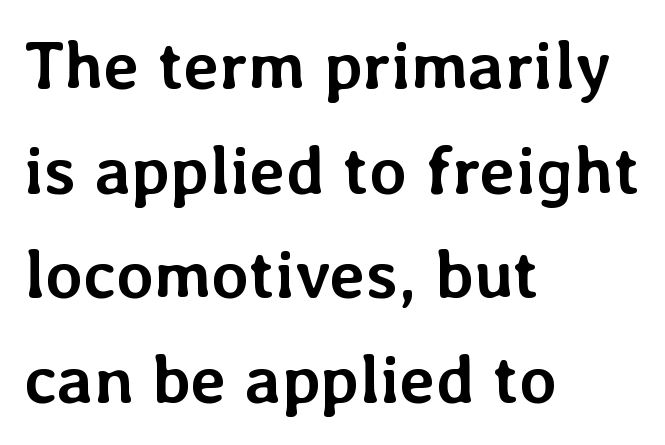
Q: Is the text bold? A: Yes.
Q: Is the text italic (slanted)? A: No, it is upright.
Q: Is the text underlined? A: No.
Q: How is the paragraph aligned? A: Left-aligned.
Q: Is the spacing between letters normal or unusually wide? A: Normal.
Q: Is the spacing between lines tight, normal or loose? A: Normal.
Q: Width (condensed, normal, or wide)? A: Normal.
Q: Stroke contrast? A: Low.
Q: x-height? A: Medium.
Q: Monospaced? A: No.
